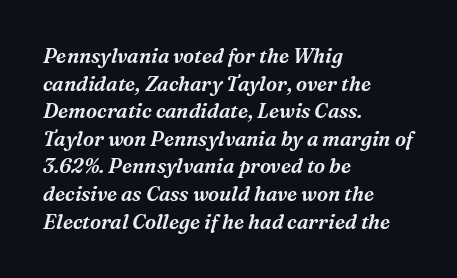
Nobody drew a line under any word here. Is the block centered? No — it sits flush against the left margin. Interline gaps are of average width in this sample. The lettering tilts uniformly, giving the passage an italic look.
